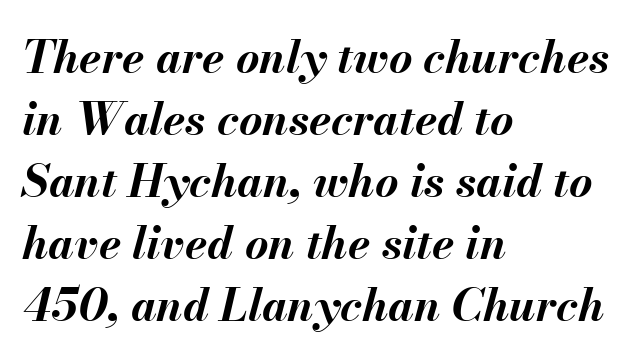
Q: Is the text bold? A: Yes.
Q: Is the text italic (slanted)? A: Yes, it leans right by about 13 degrees.
Q: Is the text underlined? A: No.
Q: How is the paragraph aligned? A: Left-aligned.
Q: Is the spacing between letters normal or unusually wide? A: Normal.
Q: Is the spacing between lines tight, normal or loose? A: Normal.
Q: Width (condensed, normal, or wide)? A: Normal.
Q: Stroke contrast? A: Medium.
Q: x-height? A: Small.
Q: Monospaced? A: No.
